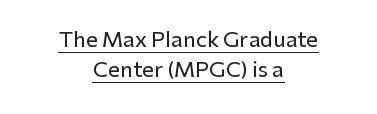
Ordinary non-slanted type is in use. Compared with typical paragraphs, the rows here are spaced about the same. Emphasis is given by a line drawn under the lettering. Inter-character spacing is left at the font's built-in metrics.
